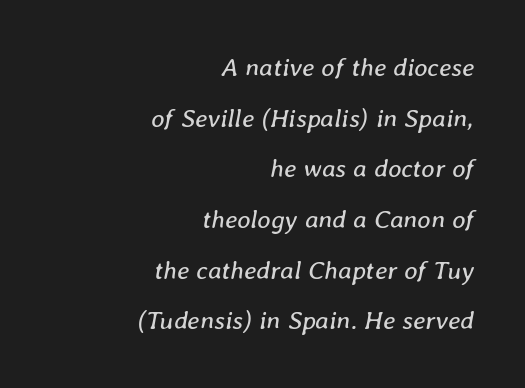
{"italic": "yes", "lean": "right", "slant_degrees": 8, "bold": "no", "underline": "no", "align": "right", "line_spacing": "loose", "line_spacing_ratio": 1.95, "letter_spacing": "normal", "letter_spacing_em": 0.0, "glyph_px": 26}
